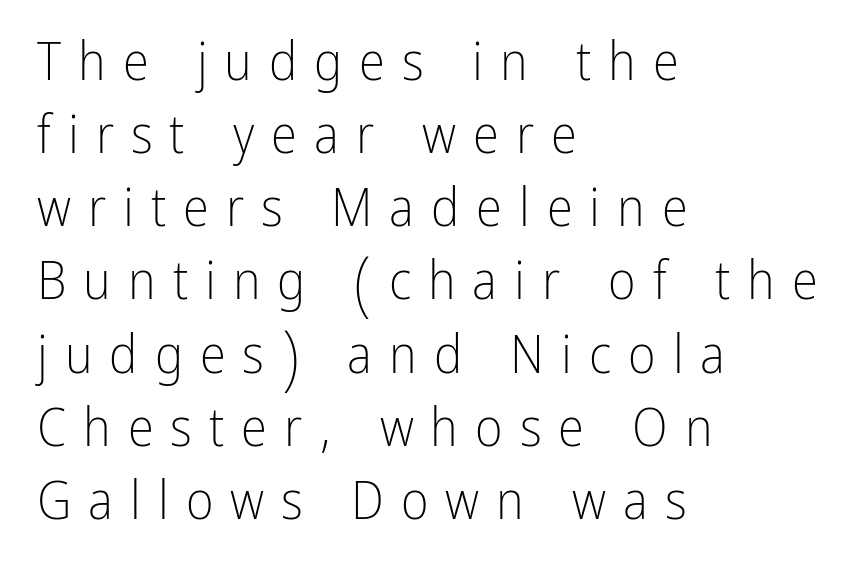
{"serif": "no", "italic": "no", "bold": "no", "weight": "light", "width": "condensed", "stroke_contrast": "low", "x_height": "medium", "monospaced": "no", "underline": "no", "align": "left", "line_spacing": "normal", "line_spacing_ratio": 1.38, "letter_spacing": "wide", "letter_spacing_em": 0.32, "glyph_px": 53}
